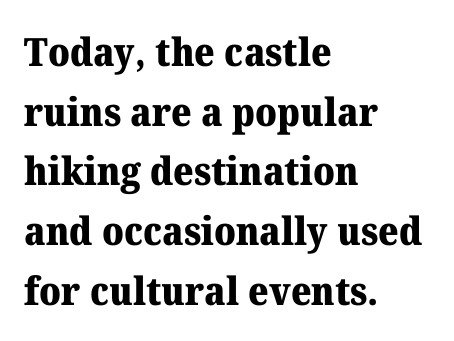
{"serif": "yes", "italic": "no", "bold": "yes", "weight": "heavy", "width": "normal", "stroke_contrast": "medium", "x_height": "medium", "monospaced": "no", "underline": "no", "align": "left", "line_spacing": "normal", "line_spacing_ratio": 1.53, "letter_spacing": "normal", "letter_spacing_em": 0.0, "glyph_px": 39}
